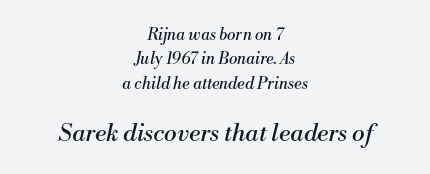
Q: Is the text bold? A: No.
Q: Is the text italic (slanted)? A: Yes, it leans right by about 13 degrees.
Q: Is the text underlined? A: No.
Q: How is the paragraph aligned? A: Centered.
Q: Is the spacing between letters normal or unusually wide? A: Normal.
Q: Is the spacing between lines tight, normal or loose? A: Normal.
Q: Which block of text is set in a larger size, the first (top) or the second (bottom)? A: The second (bottom) one.
